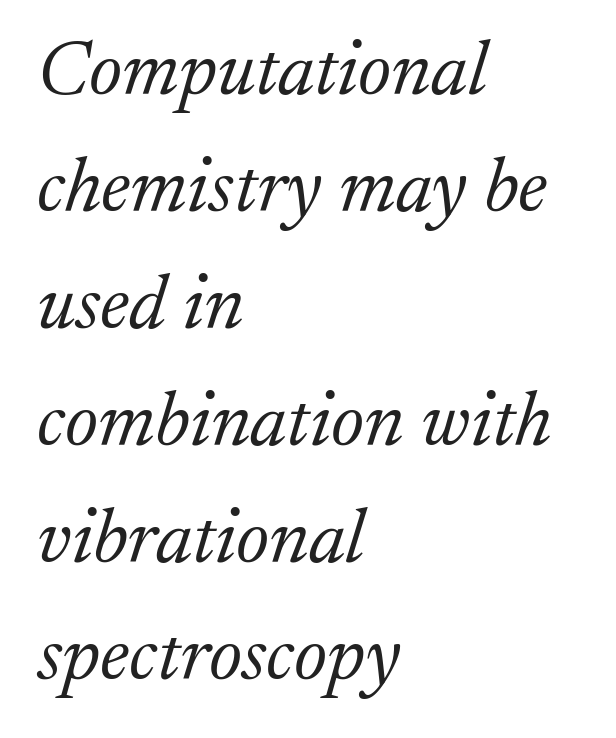
{"serif": "yes", "italic": "yes", "lean": "right", "slant_degrees": 17, "bold": "no", "weight": "light", "width": "normal", "stroke_contrast": "medium", "x_height": "medium", "monospaced": "no", "underline": "no", "align": "left", "line_spacing": "normal", "line_spacing_ratio": 1.52, "letter_spacing": "normal", "letter_spacing_em": 0.0, "glyph_px": 77}
